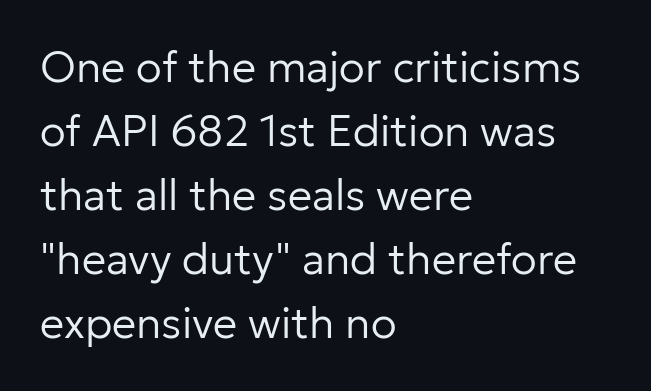
Think of a printed novel: that variable character pitch is what you see here. The paragraph has a hard left edge and a soft right edge. In terms of letterspacing, this is plain default setting. The glyphs in this specimen are sans serif. Each new line begins a customary step beneath the previous one. A clean baseline with only descenders dipping below it.
